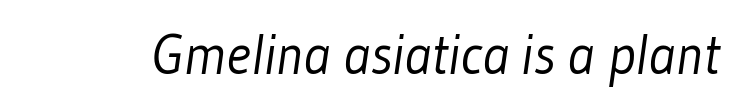
{"serif": "no", "bold": "no", "weight": "light", "width": "condensed", "stroke_contrast": "low", "x_height": "medium", "monospaced": "no", "underline": "no", "letter_spacing": "normal", "letter_spacing_em": 0.0, "glyph_px": 56}
